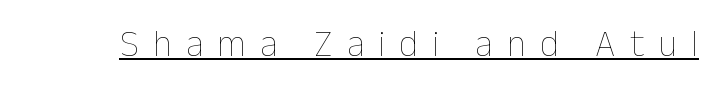
{"italic": "no", "bold": "no", "weight": "thin", "width": "normal", "stroke_contrast": "low", "x_height": "medium", "monospaced": "no", "underline": "yes", "letter_spacing": "wide", "letter_spacing_em": 0.38, "glyph_px": 37}
